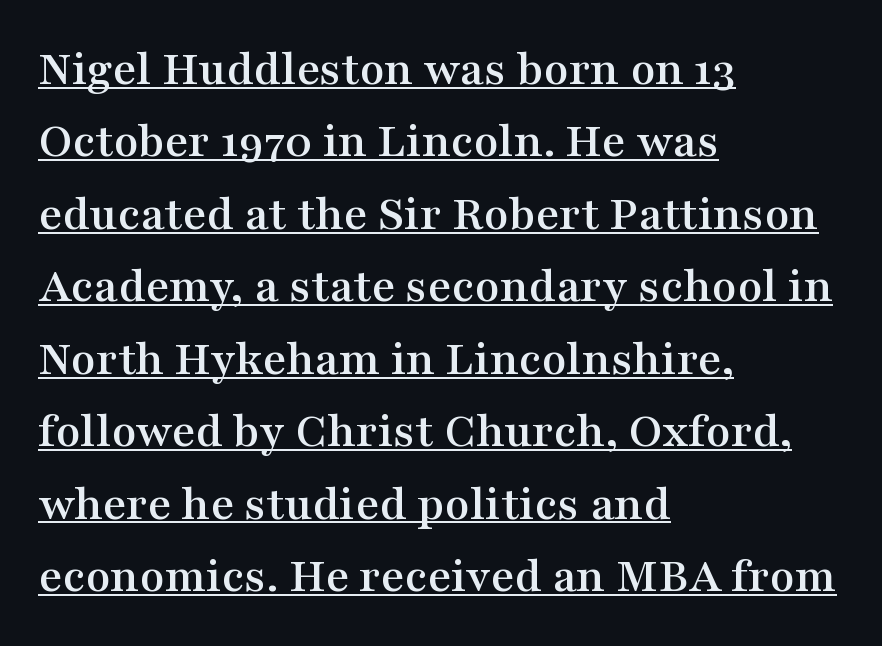
The image shows 51 px wide serif type, upright; set left-aligned, normal line spacing (1.42x), normal letter spacing, underlined; medium stroke contrast and a medium x-height.
